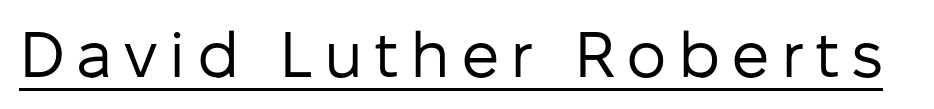
The image shows 64 px regular-weight sans-serif type, upright; set underlined; low stroke contrast and a medium x-height.
